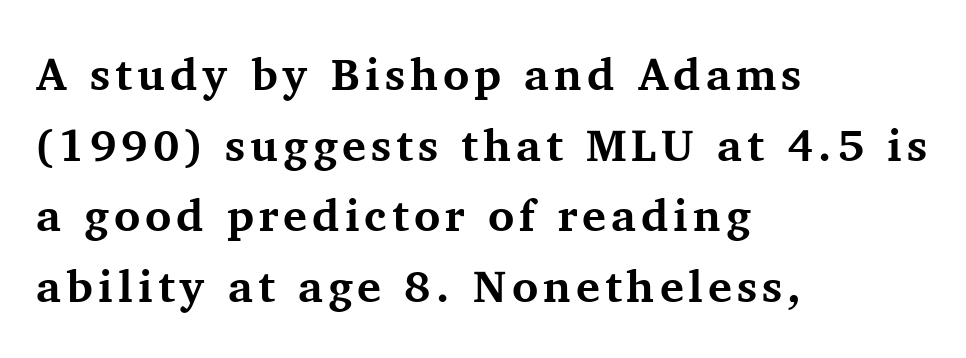
{"serif": "yes", "italic": "no", "bold": "yes", "weight": "bold", "width": "normal", "stroke_contrast": "medium", "x_height": "medium", "monospaced": "no", "underline": "no", "align": "left", "line_spacing": "normal", "line_spacing_ratio": 1.57, "glyph_px": 45}
